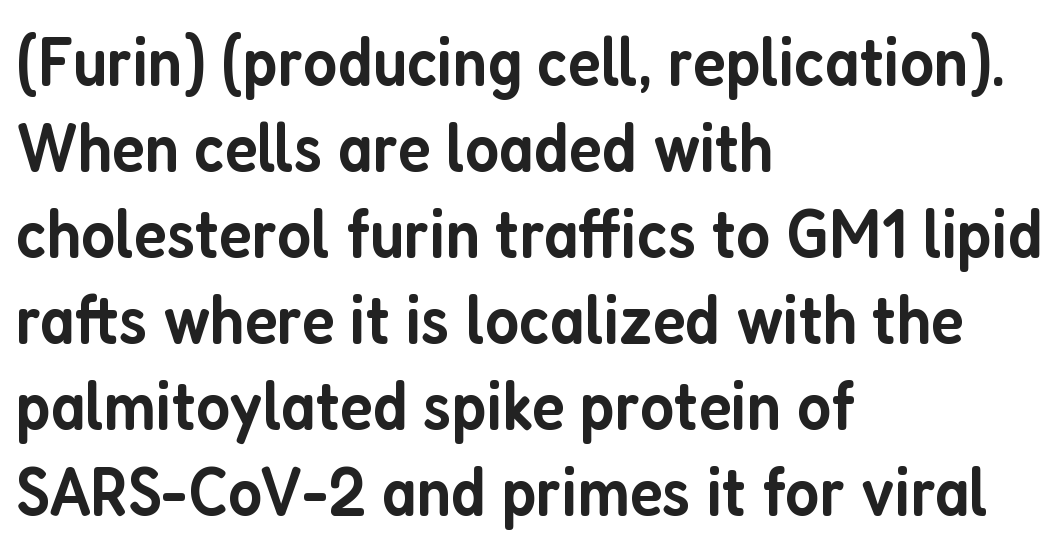
The rag falls on the right side of this text block. Clear beneath every line of the passage. Each glyph is drawn with semibold strokes, heavier than normal yet not fully bold. Note the varied advance widths — an 'i' is clearly narrower than an 'm'. The passage shown is typeset with a sans-serif family. Ascenders rise straight up at ninety degrees.
